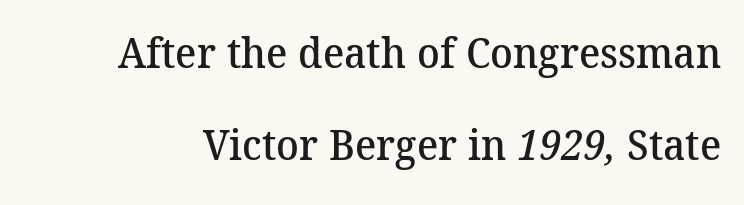
Q: Is the text bold? A: Semi-bold.
Q: Is the typeface a serif or a sans-serif typeface? A: Serif.
Q: Is the text underlined? A: No.
Q: Is the spacing between letters normal or unusually wide? A: Normal.
Q: Is the spacing between lines tight, normal or loose? A: Loose.
Q: Width (condensed, normal, or wide)? A: Normal.
Q: Stroke contrast? A: Medium.
Q: x-height? A: Medium.
Q: Monospaced? A: No.
